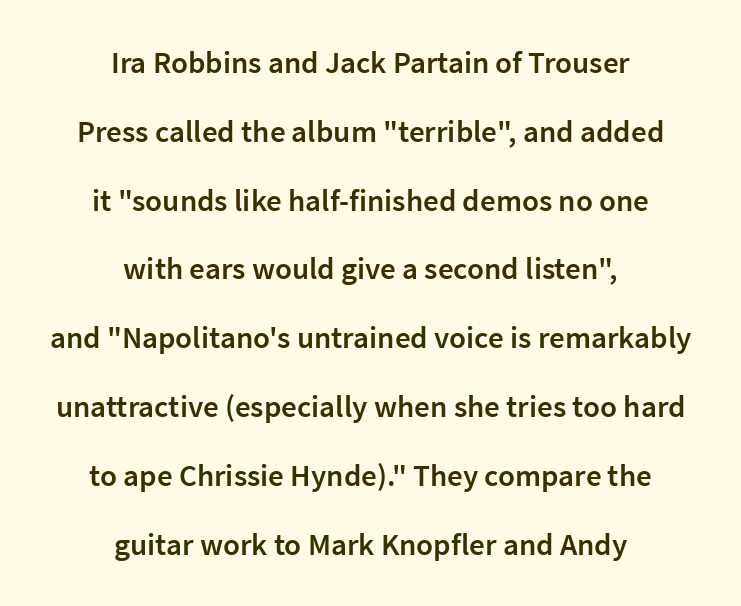
The image shows 31 px semibold sans-serif type, upright; set centered, loose line spacing (2.22x), normal letter spacing, not underlined; low stroke contrast and a medium x-height.
